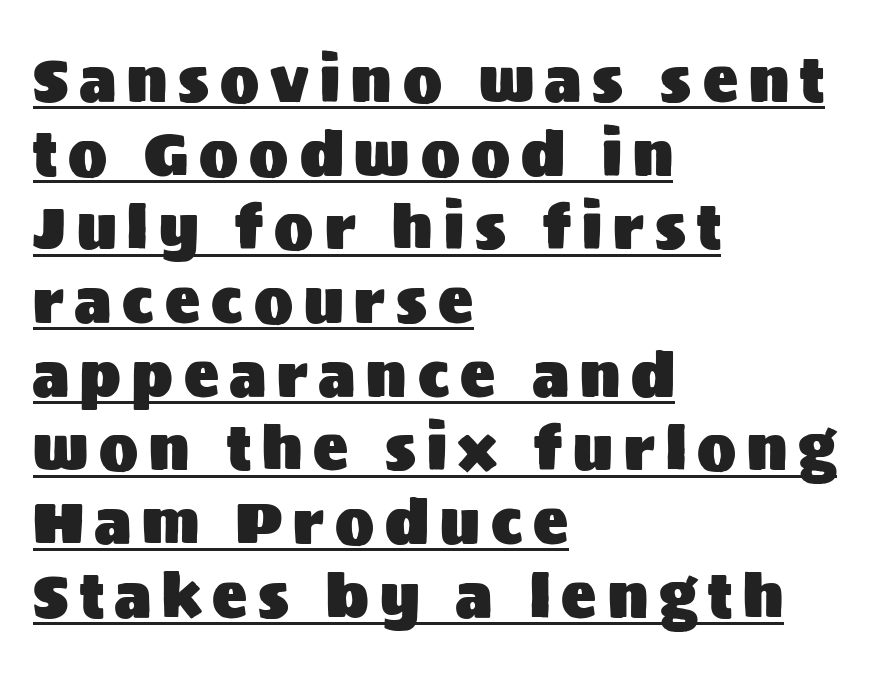
{"serif": "no", "italic": "no", "width": "normal", "stroke_contrast": "medium", "x_height": "large", "monospaced": "no", "underline": "yes", "align": "left", "line_spacing": "normal", "line_spacing_ratio": 1.27, "glyph_px": 58}
